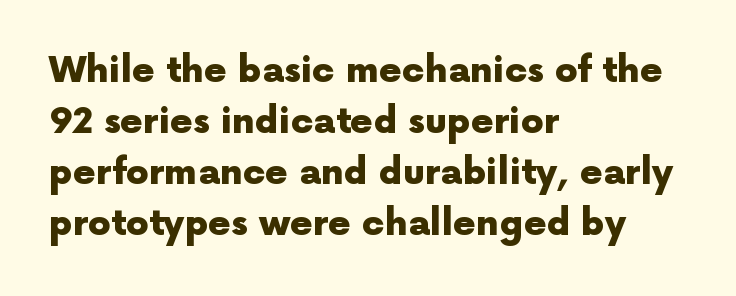
Strokes here are thick enough to call this a true bold. Every stem runs plumb, perpendicular to the baseline. Line starts are locked; line ends wander. Examine the stroke ends and you'll find no serifs.
